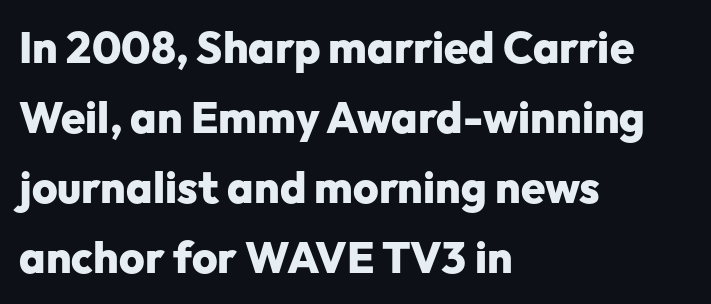
Think of a printed novel: that variable character pitch is what you see here. Each new line begins a customary step beneath the previous one. Ascenders rise straight up at ninety degrees. Is the type bold? Yes — the strokes are clearly thick and heavy. The letters carry no serifs — their stems end cleanly without finishing strokes.
